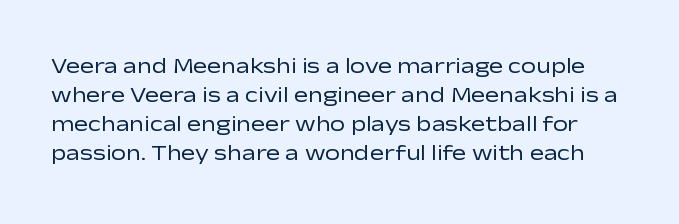
{"italic": "no", "bold": "no", "underline": "no", "line_spacing": "normal", "line_spacing_ratio": 1.38, "letter_spacing": "normal", "letter_spacing_em": 0.0, "glyph_px": 21}
